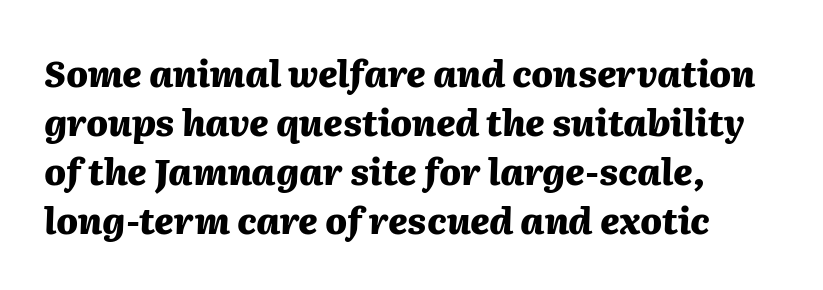
Q: Is the text bold? A: Yes.
Q: Is the text italic (slanted)? A: Yes, it leans right by about 2 degrees.
Q: Is the text underlined? A: No.
Q: Is the spacing between letters normal or unusually wide? A: Normal.
Q: Is the spacing between lines tight, normal or loose? A: Normal.
Q: Width (condensed, normal, or wide)? A: Normal.
Q: Stroke contrast? A: Medium.
Q: x-height? A: Medium.
Q: Monospaced? A: No.
